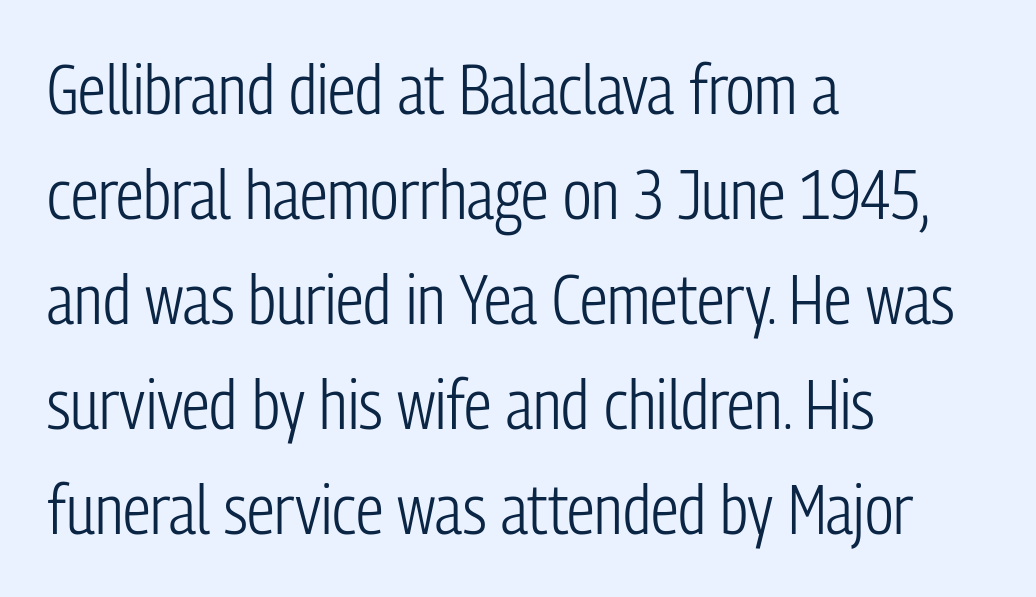
Q: Is the text bold? A: No.
Q: Is the text italic (slanted)? A: No, it is upright.
Q: Is the typeface a serif or a sans-serif typeface? A: Sans-serif.
Q: Is the text underlined? A: No.
Q: How is the paragraph aligned? A: Left-aligned.
Q: Is the spacing between letters normal or unusually wide? A: Normal.
Q: Is the spacing between lines tight, normal or loose? A: Normal.
Q: Width (condensed, normal, or wide)? A: Condensed.
Q: Stroke contrast? A: Low.
Q: x-height? A: Medium.
Q: Monospaced? A: No.
